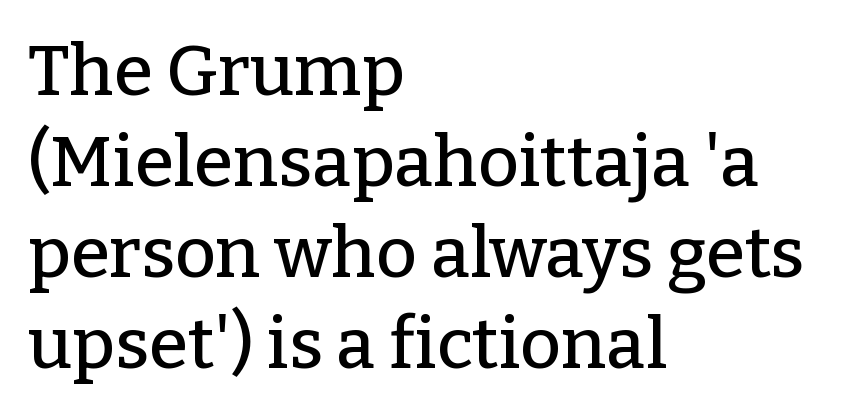
Students, note that the glyphs here touch the page at normal intervals. The font family rendered here belongs to the serif group. The block of text has a typical density, with ordinary space between rows. Looks like regular typesetting: each glyph gets only the width it needs.
